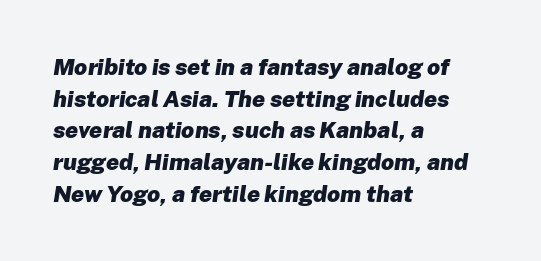
Normally led — the rows are evenly, conventionally spaced. The glyphs have the mass of a bold cut. Looking at the ascenders, they clearly lean. The lines are quadded left. Students, note that the glyphs here touch the page at normal intervals. Letters rest on an invisible, unmarked baseline.
